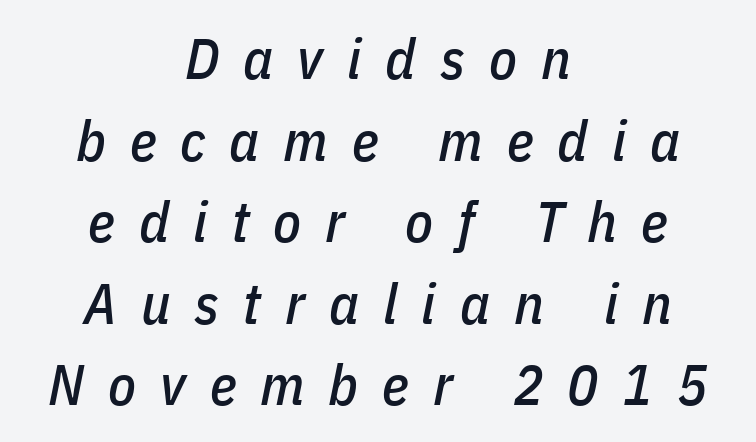
The image shows 57 px condensed type, italic (leaning right); set centered, normal line spacing (1.43x), unusually wide letter spacing (+0.42 em), not underlined; low stroke contrast and a medium x-height.
